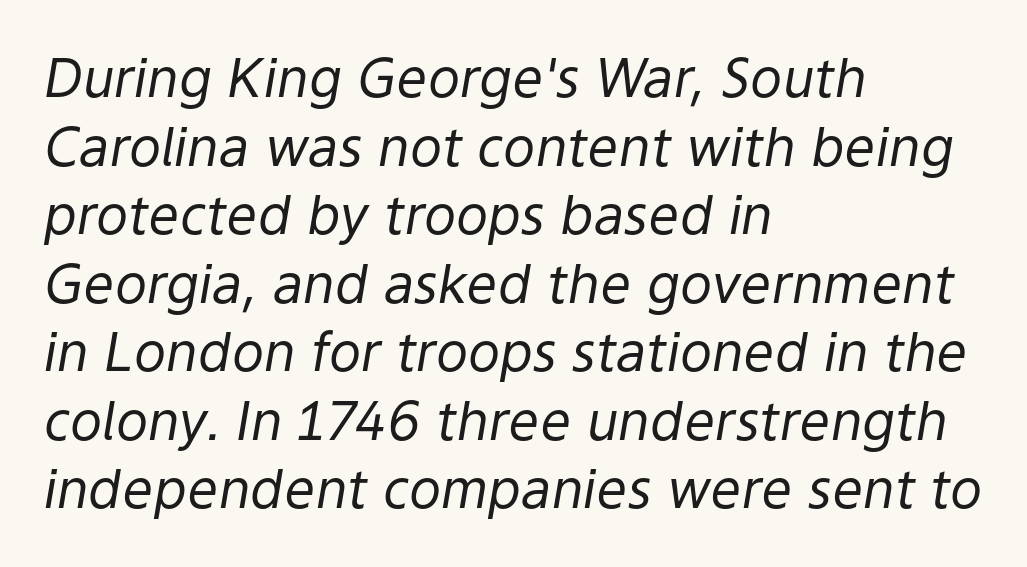
Compared with typical body copy, the letter spacing here is the same. These glyphs show unthickened strokes, regular width or finer. Leftover space on each line is placed entirely after the last word. Clear beneath every line of the passage.
